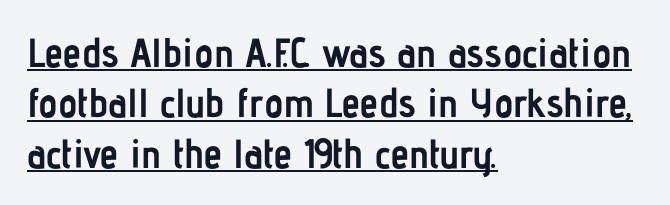
Q: Is the text bold? A: Yes.
Q: Is the text italic (slanted)? A: No, it is upright.
Q: Is the typeface a serif or a sans-serif typeface? A: Sans-serif.
Q: Is the text underlined? A: Yes.
Q: How is the paragraph aligned? A: Left-aligned.
Q: Is the spacing between letters normal or unusually wide? A: Normal.
Q: Width (condensed, normal, or wide)? A: Condensed.
Q: Stroke contrast? A: Low.
Q: x-height? A: Medium.
Q: Monospaced? A: No.
